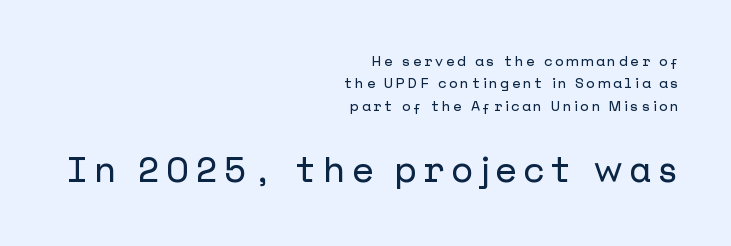
{"serif": "no", "italic": "no", "width": "normal", "stroke_contrast": "low", "x_height": "medium", "underline": "no", "align": "right", "line_spacing": "normal", "line_spacing_ratio": 1.6, "larger_block": "second", "size_ratio": 2.5, "glyph_px": 35}
